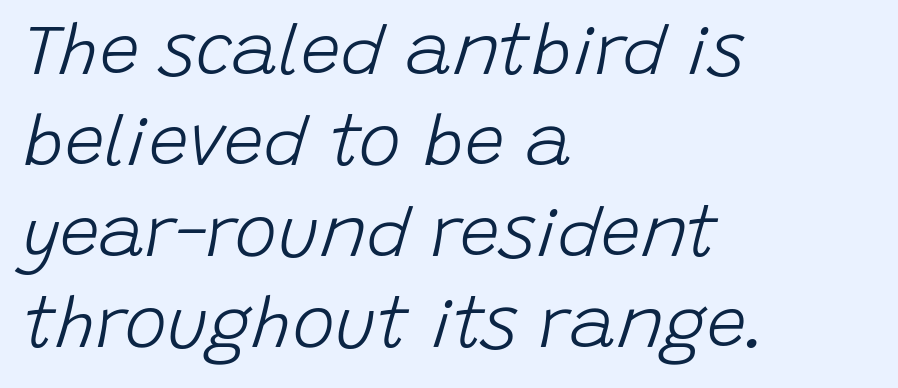
{"italic": "yes", "lean": "right", "slant_degrees": 15, "bold": "no", "weight": "light", "width": "normal", "stroke_contrast": "low", "x_height": "large", "monospaced": "no", "underline": "no", "align": "left", "line_spacing": "normal", "line_spacing_ratio": 1.28, "letter_spacing": "normal", "letter_spacing_em": 0.0, "glyph_px": 71}
